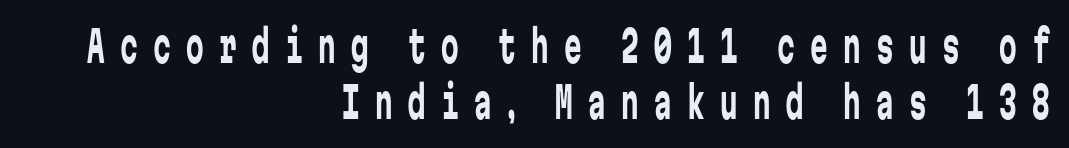
The image shows 44 px regular-weight, condensed sans-serif type, upright, monospaced; set right-aligned, normal line spacing (1.28x), unusually wide letter spacing (+0.35 em), not underlined; low stroke contrast and a medium x-height.
